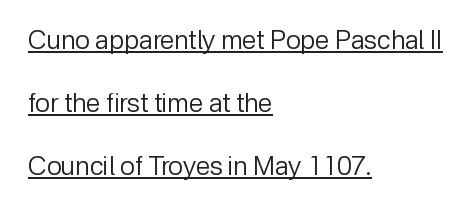
The rendering anchors every line to the left-hand side. Posture: vertical. The font sits on the lighter half of the weight spectrum, regular included. These lines keep a tight, regular rhythm from letter to letter. The rendered words wear a rule along their underside. Vertical spacing — loose.
